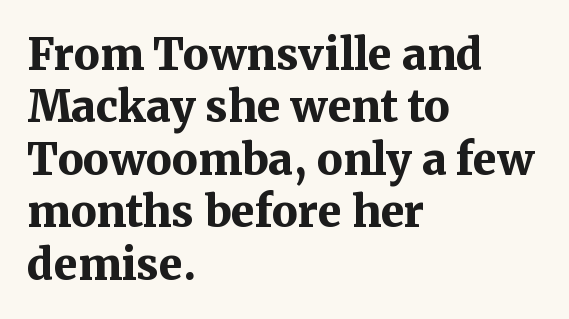
Q: Is the text bold? A: Yes.
Q: Is the text italic (slanted)? A: No, it is upright.
Q: Is the typeface a serif or a sans-serif typeface? A: Serif.
Q: Is the text underlined? A: No.
Q: How is the paragraph aligned? A: Left-aligned.
Q: Is the spacing between letters normal or unusually wide? A: Normal.
Q: Width (condensed, normal, or wide)? A: Normal.
Q: Stroke contrast? A: Medium.
Q: x-height? A: Medium.
Q: Monospaced? A: No.
